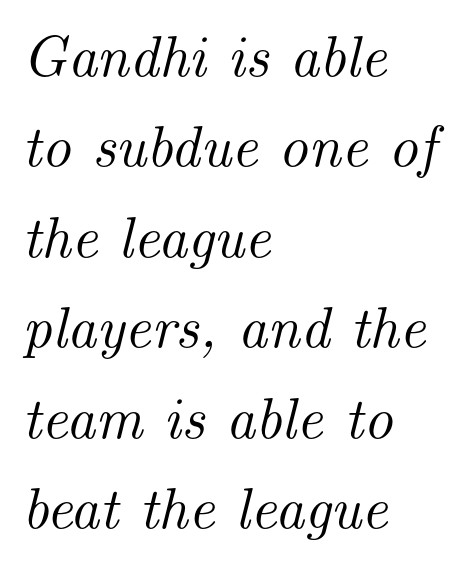
Q: Is the text italic (slanted)? A: Yes, it leans right by about 14 degrees.
Q: Is the typeface a serif or a sans-serif typeface? A: Serif.
Q: Is the text underlined? A: No.
Q: How is the paragraph aligned? A: Left-aligned.
Q: Is the spacing between letters normal or unusually wide? A: Normal.
Q: Is the spacing between lines tight, normal or loose? A: Normal.
Q: Width (condensed, normal, or wide)? A: Normal.
Q: Stroke contrast? A: Medium.
Q: x-height? A: Small.
Q: Monospaced? A: No.
